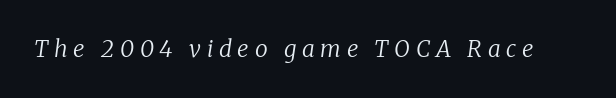
No extra ink here — the face is not bold. Quick note: italic. Tracking value appears strongly positive — letters spread wide. Unmarked baselines from the first word to the last.
